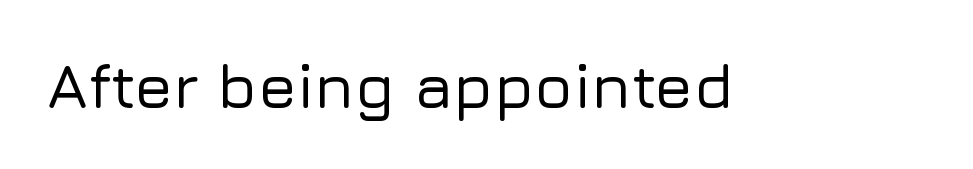
{"serif": "no", "italic": "no", "width": "normal", "stroke_contrast": "low", "x_height": "medium", "monospaced": "no", "underline": "no", "letter_spacing": "normal", "letter_spacing_em": 0.0, "glyph_px": 63}
